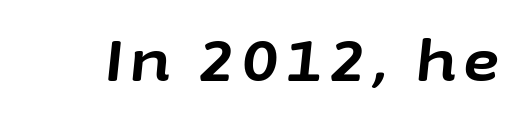
Q: Is the text bold? A: Yes.
Q: Is the text italic (slanted)? A: Yes, it leans right by about 6 degrees.
Q: Is the text underlined? A: No.
Q: Width (condensed, normal, or wide)? A: Normal.
Q: Stroke contrast? A: Low.
Q: x-height? A: Medium.
Q: Monospaced? A: No.
